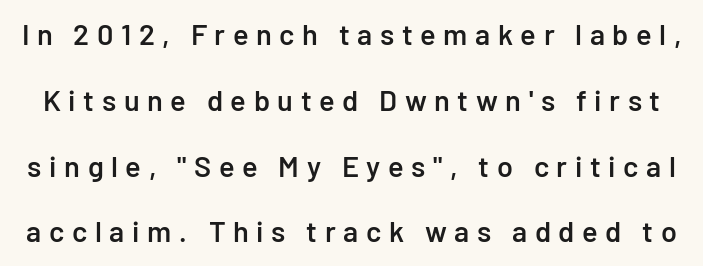
Q: Is the text bold? A: Semi-bold.
Q: Is the text italic (slanted)? A: No, it is upright.
Q: Is the typeface a serif or a sans-serif typeface? A: Sans-serif.
Q: Is the text underlined? A: No.
Q: Is the spacing between letters normal or unusually wide? A: Unusually wide.
Q: Is the spacing between lines tight, normal or loose? A: Loose.
Q: Width (condensed, normal, or wide)? A: Normal.
Q: Stroke contrast? A: Low.
Q: x-height? A: Medium.
Q: Monospaced? A: No.
